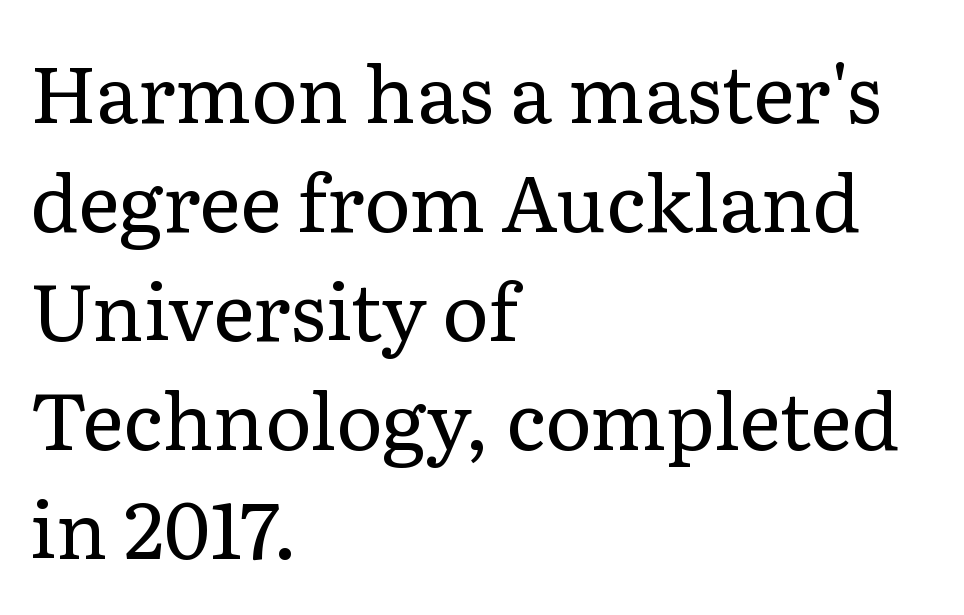
Q: Is the text bold? A: No.
Q: Is the text italic (slanted)? A: No, it is upright.
Q: Is the typeface a serif or a sans-serif typeface? A: Serif.
Q: Is the text underlined? A: No.
Q: How is the paragraph aligned? A: Left-aligned.
Q: Is the spacing between letters normal or unusually wide? A: Normal.
Q: Is the spacing between lines tight, normal or loose? A: Normal.
Q: Width (condensed, normal, or wide)? A: Normal.
Q: Stroke contrast? A: Low.
Q: x-height? A: Medium.
Q: Monospaced? A: No.
